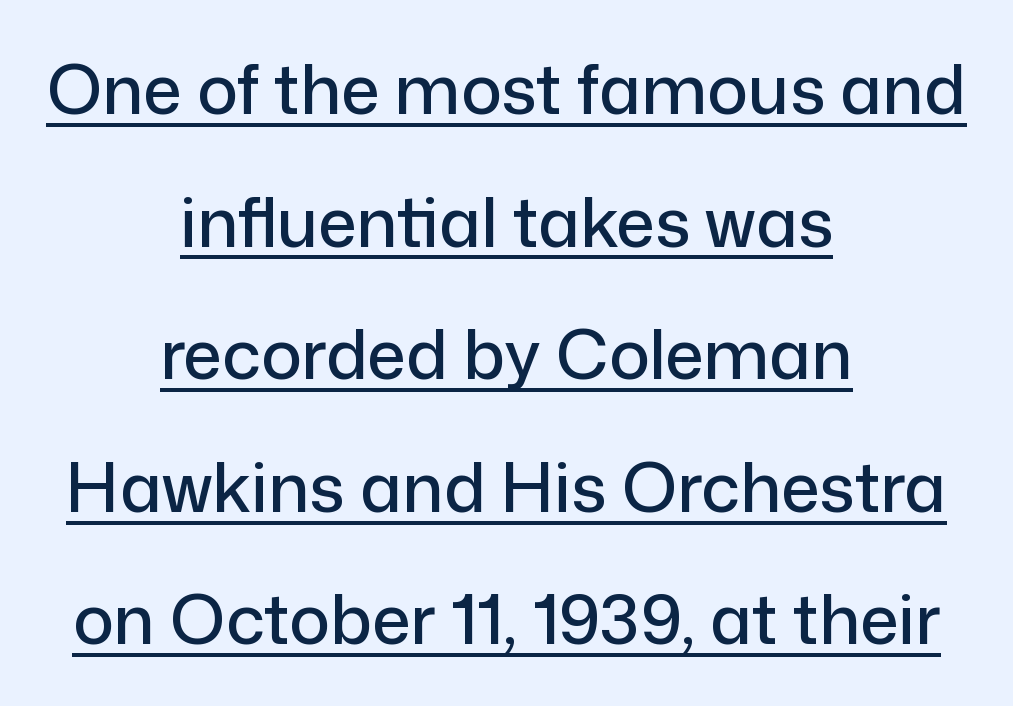
The letters stand straight up with perfectly vertical stems. Do the characters align in a grid? No, the font is proportional. What's the leading like? Stretched, with rows far apart. This sample uses a sans-serif face.
